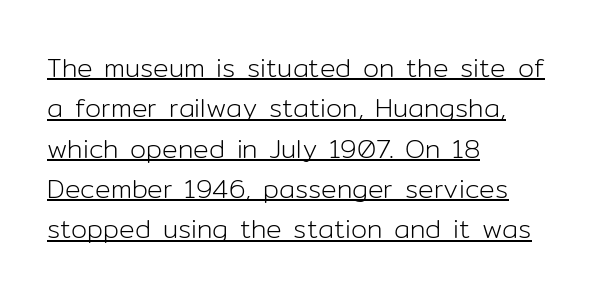
Vertical stems look standard width or narrower in stroke. Looks like someone drew a line under every word here. A normal amount of white space separates one row of letters from the next. One-word summary of the alignment: left. No italicization has been applied; the sample stays upright. In terms of letterspacing, this is plain default setting.
